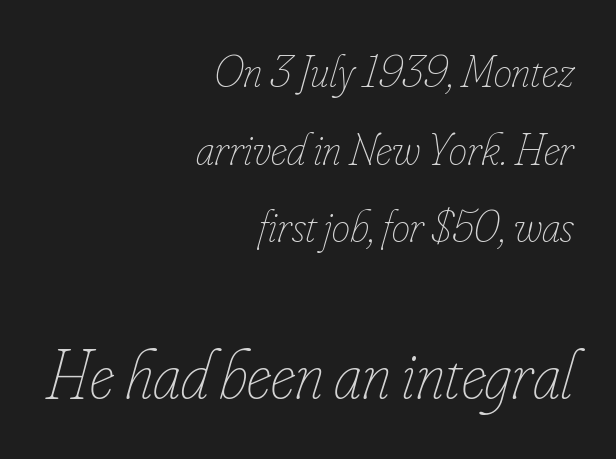
Q: Is the text bold? A: No.
Q: Is the text italic (slanted)? A: Yes, it leans right by about 16 degrees.
Q: Is the text underlined? A: No.
Q: How is the paragraph aligned? A: Right-aligned.
Q: Is the spacing between letters normal or unusually wide? A: Normal.
Q: Is the spacing between lines tight, normal or loose? A: Normal.
Q: Which block of text is set in a larger size, the first (top) or the second (bottom)? A: The second (bottom) one.
Q: Width (condensed, normal, or wide)? A: Condensed.
Q: Stroke contrast? A: Low.
Q: x-height? A: Small.
Q: Monospaced? A: No.
